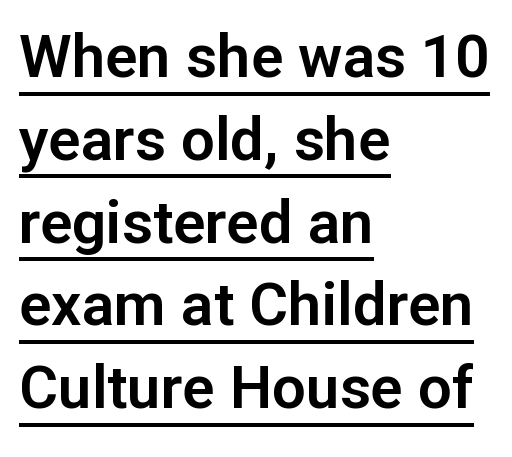
Look at the tracking — it's just the regular setting, nothing added. This sample has the flowing, uneven cadence of proportional lettering. Reading down the block, your eye returns to a fixed left position each line. Quick note: not italic, upright.
